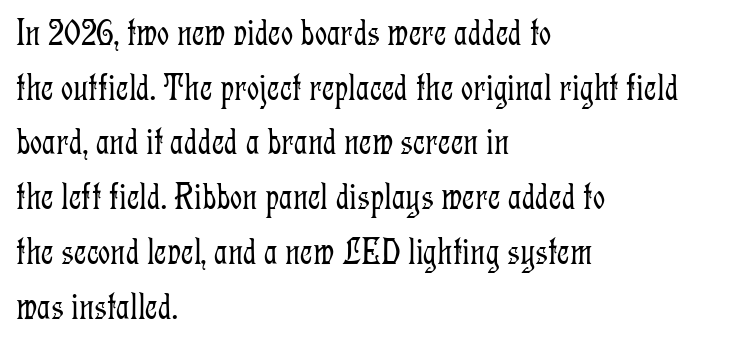
{"serif": "yes", "italic": "no", "bold": "no", "weight": "light", "width": "condensed", "stroke_contrast": "low", "x_height": "medium", "monospaced": "no", "underline": "no", "align": "left", "line_spacing": "normal", "line_spacing_ratio": 1.44, "letter_spacing": "normal", "letter_spacing_em": 0.0, "glyph_px": 38}
